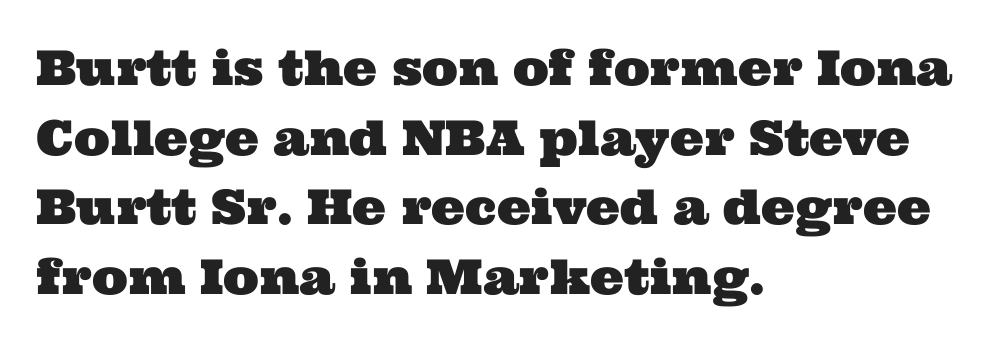
The image shows 48 px wide serif type; set left-aligned, normal line spacing (1.45x), normal letter spacing, not underlined; medium stroke contrast and a medium x-height.
